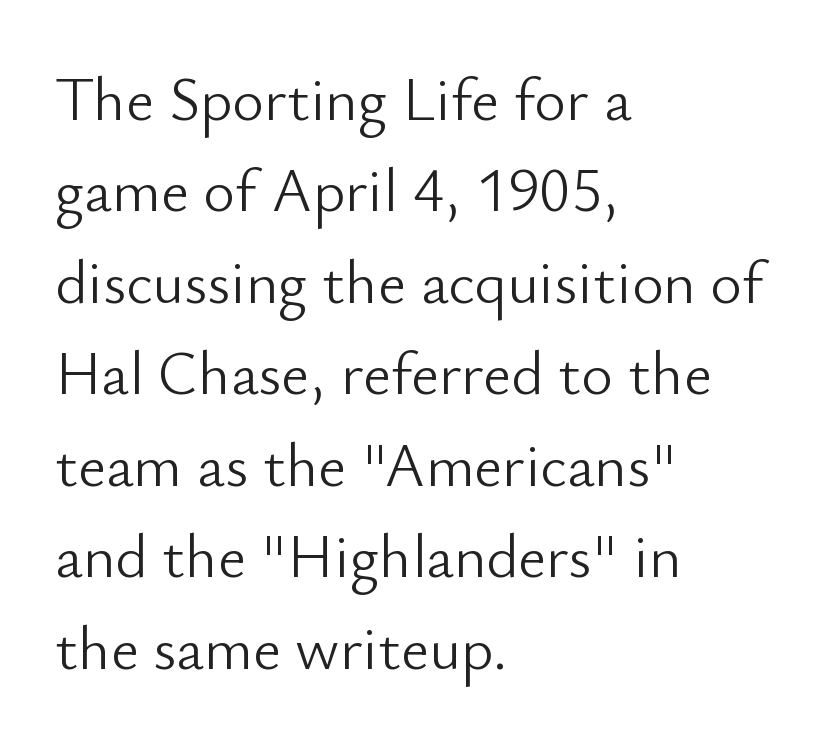
{"serif": "no", "italic": "no", "bold": "no", "weight": "light", "width": "normal", "stroke_contrast": "low", "x_height": "small", "monospaced": "no", "underline": "no", "align": "left", "line_spacing": "normal", "line_spacing_ratio": 1.5, "letter_spacing": "normal", "letter_spacing_em": 0.0, "glyph_px": 61}
